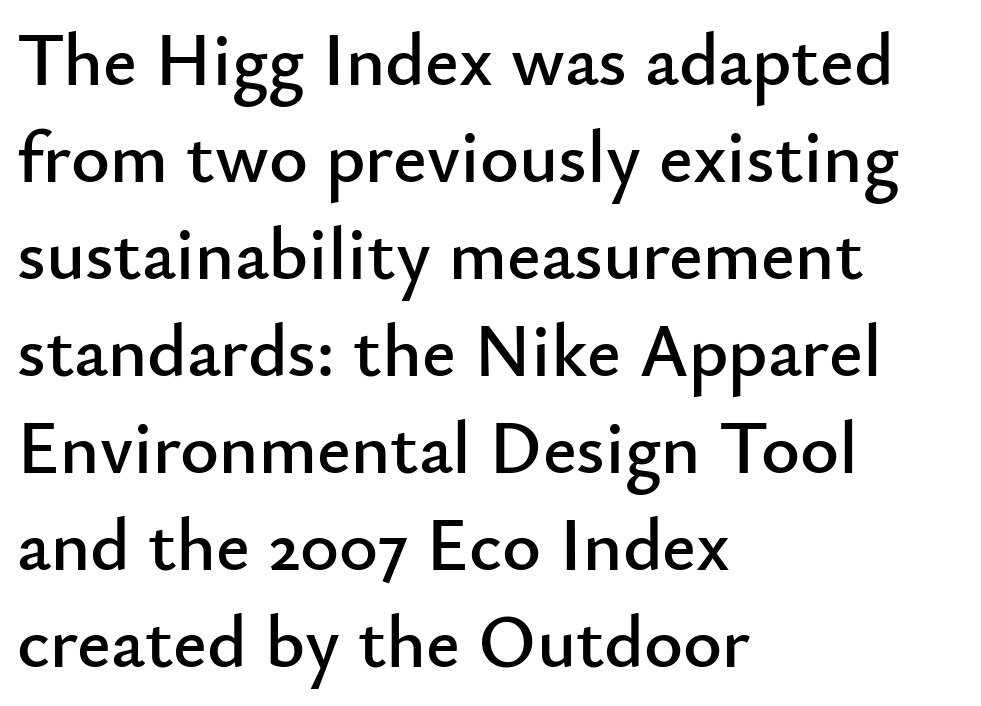
The image shows 74 px sans-serif type, upright; set left-aligned, normal line spacing (1.31x), normal letter spacing, not underlined; low stroke contrast and a small x-height.
